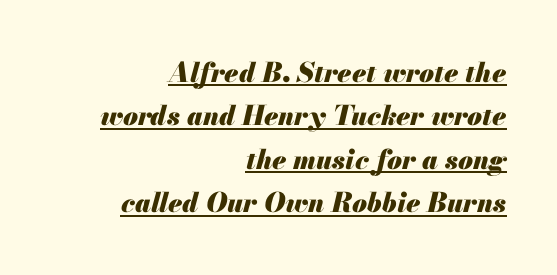
The image shows 27 px bold type, italic (leaning right); set right-aligned, normal line spacing (1.61x), normal letter spacing, underlined.
